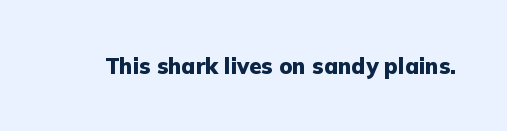
{"italic": "no", "bold": "yes", "underline": "no", "letter_spacing": "normal", "letter_spacing_em": 0.0, "glyph_px": 22}
